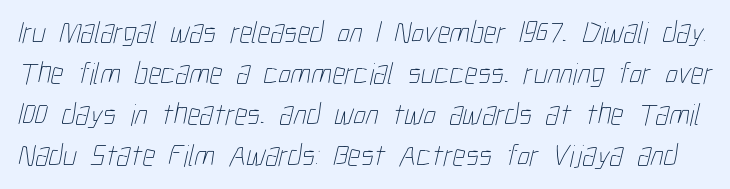
Q: Is the text bold? A: No.
Q: Is the text underlined? A: No.
Q: Is the spacing between letters normal or unusually wide? A: Normal.
Q: Is the spacing between lines tight, normal or loose? A: Normal.
Q: Width (condensed, normal, or wide)? A: Condensed.
Q: Stroke contrast? A: Low.
Q: x-height? A: Medium.
Q: Monospaced? A: No.
